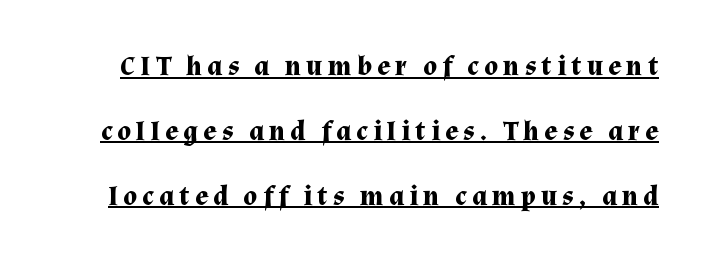
The image shows 27 px bold type, upright; set loose line spacing (2.4x), unusually wide letter spacing (+0.2 em), underlined.
